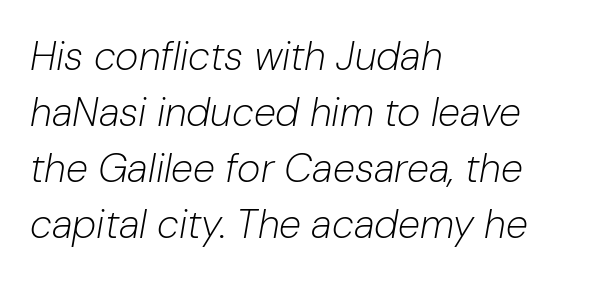
The face used here is proportionally spaced, like ordinary book or web type. A typesetter would call this zero additional tracking. What's the leading like? Ordinary, nothing unusual. A typesetter would mark this as italic. The passage shown is not underscored anywhere. Each line starts at the same left margin while the right side varies.
